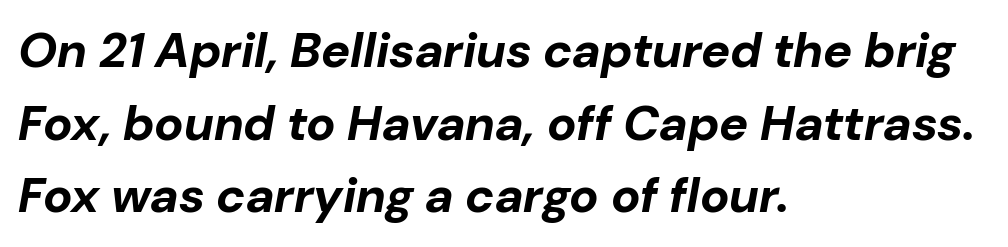
Vertically, the passage feels balanced, rows spaced as you'd expect. Descender tails drop into unmarked territory. These lines are rendered in a variable-pitch font. Heft: maximum for text — a bold.
